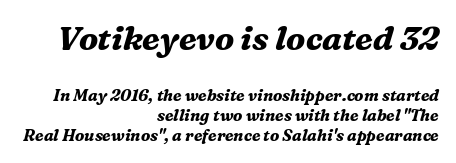
The ragged edge is on the left, which tells us the setting is flush right. Are there feet on the stems? There are — it's a serif. These lines are rendered in a variable-pitch font. The passage shown stacks its lines at a standard gap. This is oblique type, the kind used for emphasis or titles.
